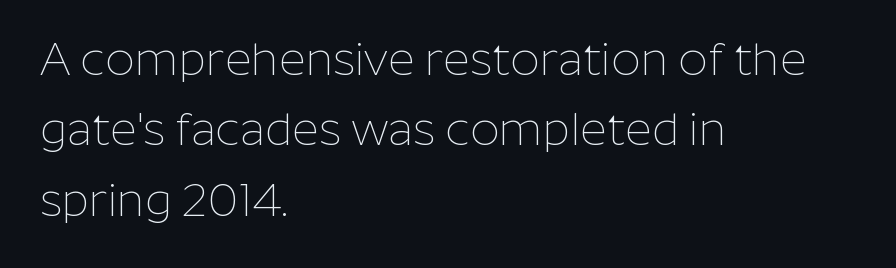
Stroke terminals: plain, sans-serif. This rendering uses left alignment, leaving the right contour irregular. No italicization has been applied; the sample stays upright. No word sits above an underline. A typesetter would call this leading conventional body-copy spacing. Default kerning and tracking; the words read as compact shapes.
